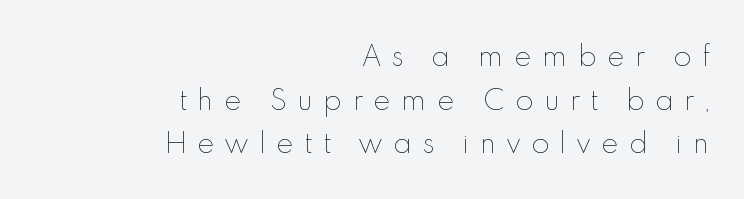
Q: Is the text bold? A: No.
Q: Is the text italic (slanted)? A: No, it is upright.
Q: Is the text underlined? A: No.
Q: How is the paragraph aligned? A: Right-aligned.
Q: Is the spacing between letters normal or unusually wide? A: Unusually wide.
Q: Is the spacing between lines tight, normal or loose? A: Normal.
